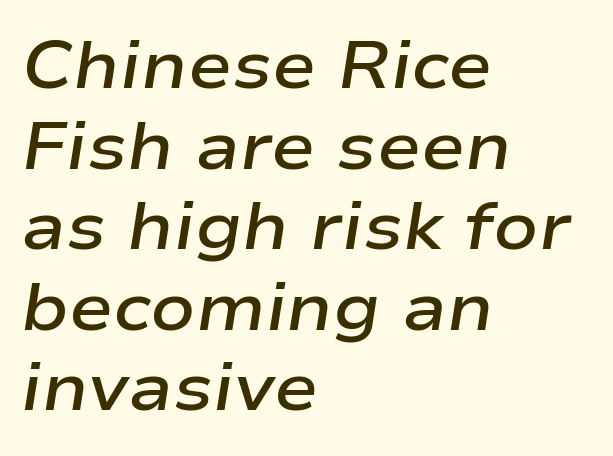
Looks like regular typesetting: each glyph gets only the width it needs. Each word holds together tightly as a unit, with standard inter-letter gaps. The lettering tilts uniformly, giving the passage an italic look. Teacher's note: observe the even left margin — that is flush-left alignment.
